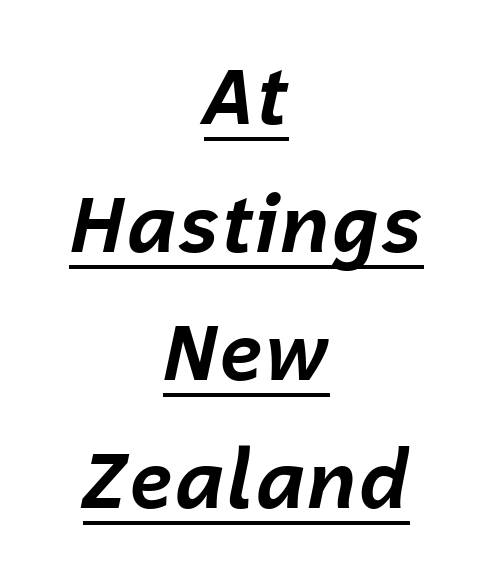
{"italic": "yes", "lean": "right", "slant_degrees": 12, "bold": "yes", "weight": "bold", "width": "normal", "stroke_contrast": "low", "x_height": "medium", "monospaced": "no", "underline": "yes", "align": "center", "line_spacing": "normal", "line_spacing_ratio": 1.6, "letter_spacing": "normal", "letter_spacing_em": 0.0, "glyph_px": 80}
